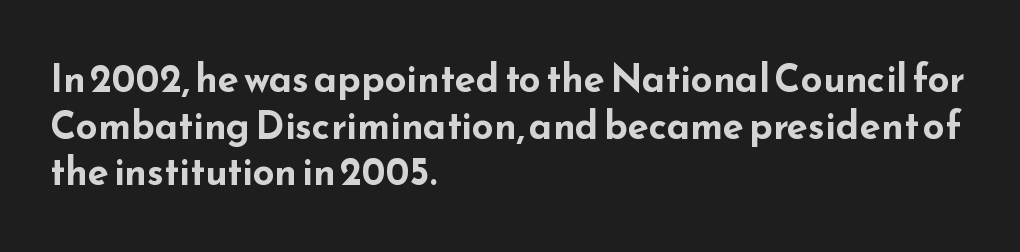
{"serif": "no", "italic": "no", "bold": "yes", "weight": "bold", "width": "wide", "stroke_contrast": "low", "x_height": "small", "monospaced": "no", "underline": "no", "align": "left", "line_spacing_ratio": 1.23, "letter_spacing": "normal", "letter_spacing_em": 0.0, "glyph_px": 38}
